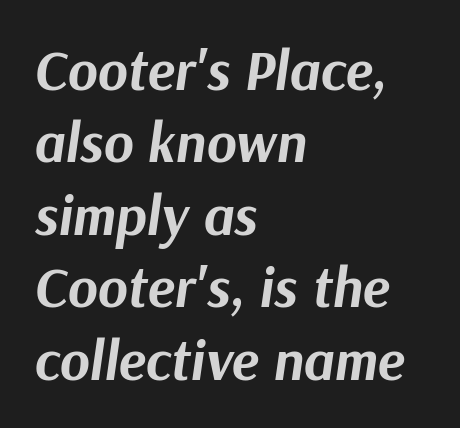
{"italic": "yes", "lean": "right", "slant_degrees": 9, "bold": "yes", "weight": "bold", "width": "normal", "stroke_contrast": "medium", "x_height": "medium", "monospaced": "no", "underline": "no", "align": "left", "line_spacing": "normal", "line_spacing_ratio": 1.27, "letter_spacing": "normal", "letter_spacing_em": 0.0, "glyph_px": 57}
